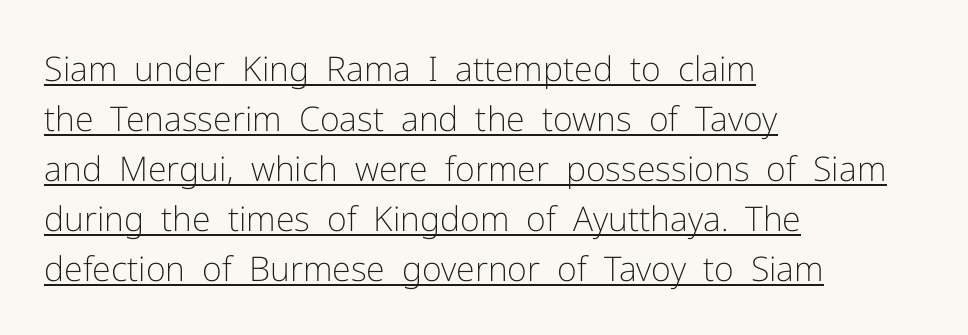
There is no visible air inserted between adjacent glyphs. Italic: no, the glyphs are upright roman. This sample uses a sans-serif face. Does the copy run flush right? No — it runs flush left.
